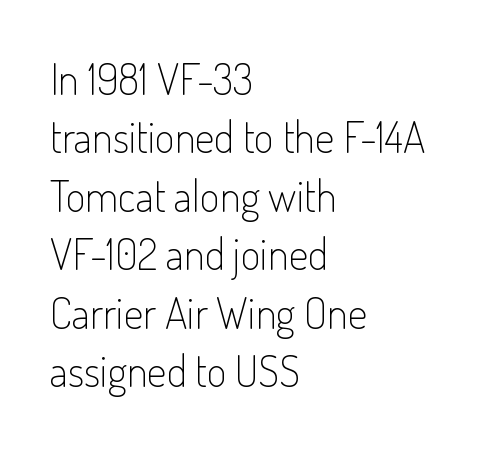
Interline gaps are of average width in this sample. Do the letters lean? They stand straight. Font category for this specimen: sans-serif. Notice how the passage keeps a crisp vertical edge on the left only. Only glyphs here, with clear space below each row. You could call the tracking neutral — neither tight nor loose.
